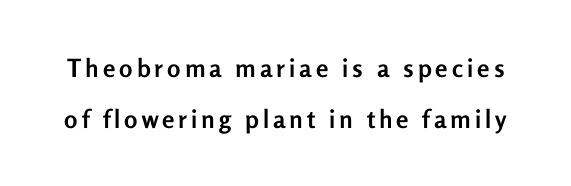
The image shows 25 px bold type, upright; set loose line spacing (2.03x), not underlined.
